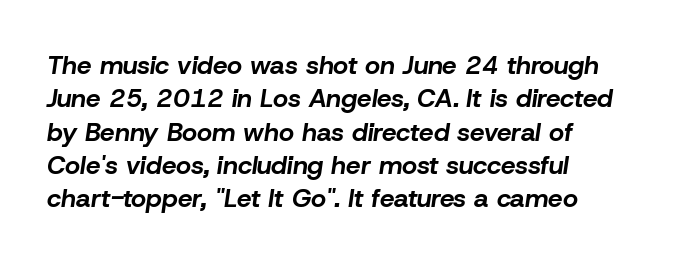
Casual observation: everything's shoved over to the left. Style check: oblique. As a designer I'd log this as weight 700, bold. Compared with typical paragraphs, the rows here are spaced about the same.
